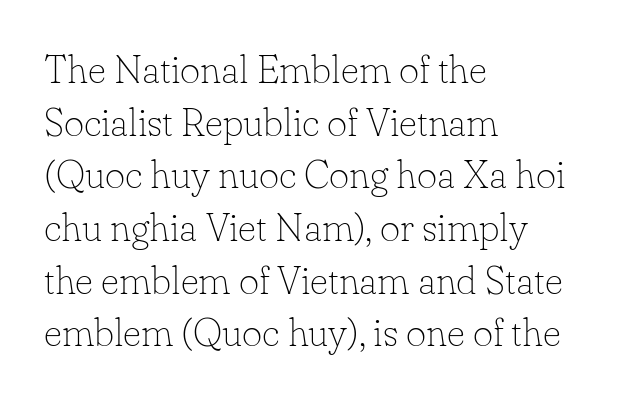
{"serif": "yes", "italic": "no", "bold": "no", "weight": "thin", "width": "normal", "stroke_contrast": "low", "x_height": "small", "monospaced": "no", "underline": "no", "align": "left", "line_spacing": "normal", "line_spacing_ratio": 1.35, "letter_spacing": "normal", "letter_spacing_em": 0.0, "glyph_px": 39}
